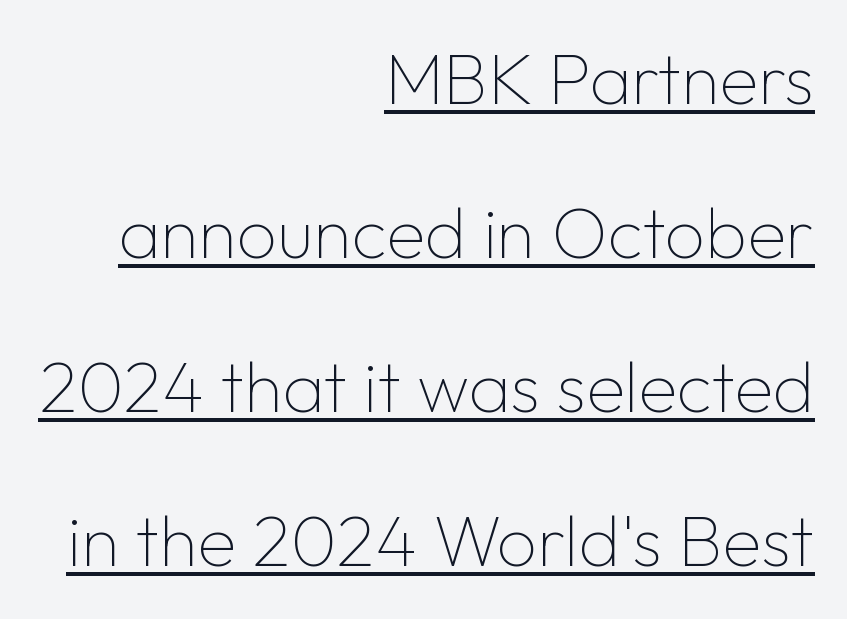
The image shows 71 px thin sans-serif type, upright; set right-aligned, loose line spacing (2.17x), normal letter spacing, underlined; low stroke contrast and a medium x-height.
